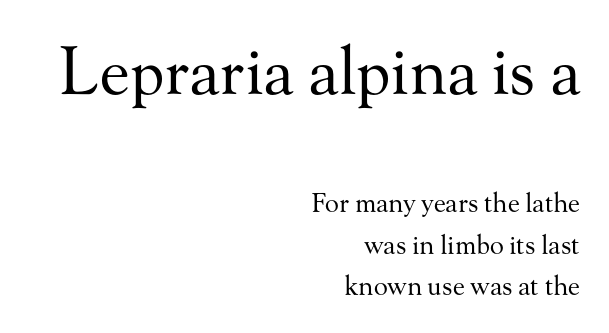
The image shows 65 px regular-weight serif type, upright; set right-aligned, normal line spacing (1.61x), normal letter spacing, not underlined; the first (top) block is 2.5x larger; medium stroke contrast and a small x-height.
